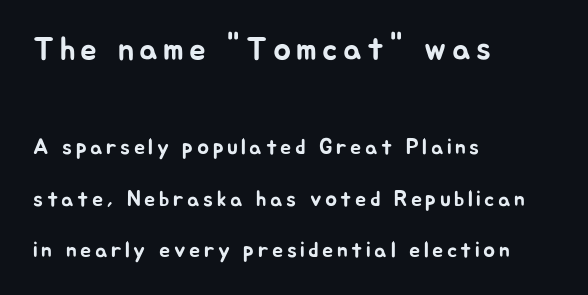
Q: Is the text italic (slanted)? A: No, it is upright.
Q: Is the typeface a serif or a sans-serif typeface? A: Sans-serif.
Q: Is the text underlined? A: No.
Q: How is the paragraph aligned? A: Left-aligned.
Q: Is the spacing between lines tight, normal or loose? A: Loose.
Q: Which block of text is set in a larger size, the first (top) or the second (bottom)? A: The first (top) one.
Q: Width (condensed, normal, or wide)? A: Normal.
Q: Stroke contrast? A: Low.
Q: x-height? A: Medium.
Q: Monospaced? A: No.
